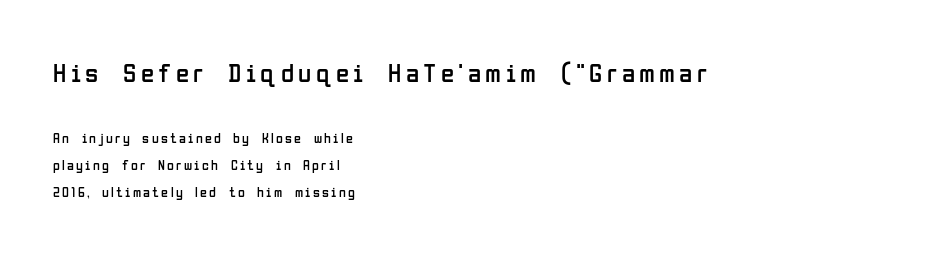
Large over small — that's the arrangement of the two blocks here. Does the lettering tilt? It doesn't — this is upright. The baseline area is clear. A great deal of white space separates one row of letters from the next.
